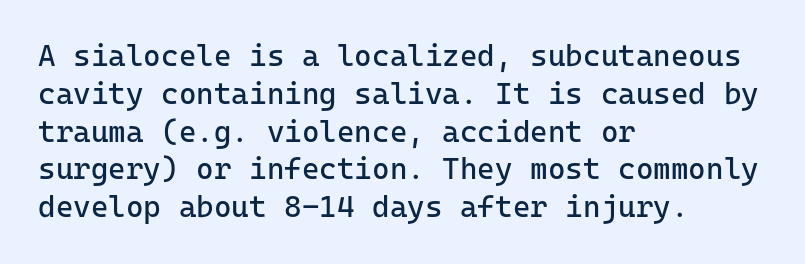
{"serif": "no", "italic": "no", "bold": "no", "weight": "regular", "width": "normal", "stroke_contrast": "low", "x_height": "medium", "underline": "no", "align": "left", "line_spacing": "normal", "line_spacing_ratio": 1.26, "letter_spacing": "normal", "letter_spacing_em": 0.0, "glyph_px": 30}
